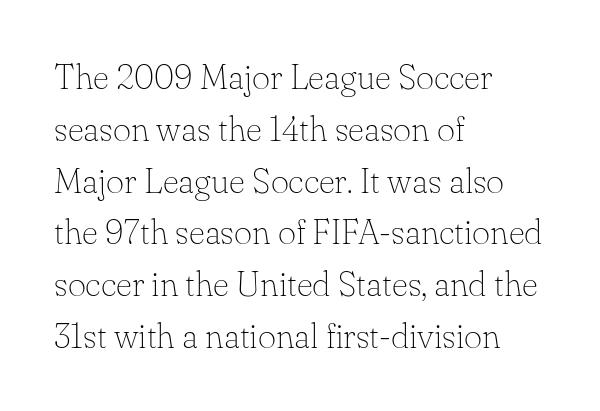
The image shows 35 px thin serif type, upright; set left-aligned, normal line spacing (1.48x), normal letter spacing, not underlined; low stroke contrast and a small x-height.
